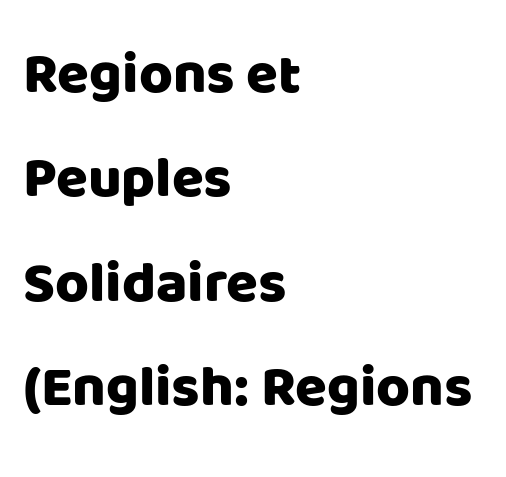
Any mark beneath the type? The region is blank. The characters display no serif detailing; their extremities are plain. Think of a printed novel: that variable character pitch is what you see here. The axis of the letterforms is exactly vertical. Each word holds together tightly as a unit, with standard inter-letter gaps.
